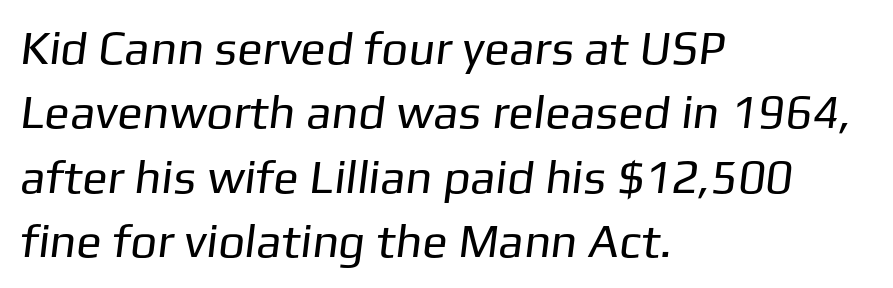
The image shows 47 px regular-weight sans-serif type; set left-aligned, normal line spacing (1.37x), normal letter spacing, not underlined; low stroke contrast and a medium x-height.
